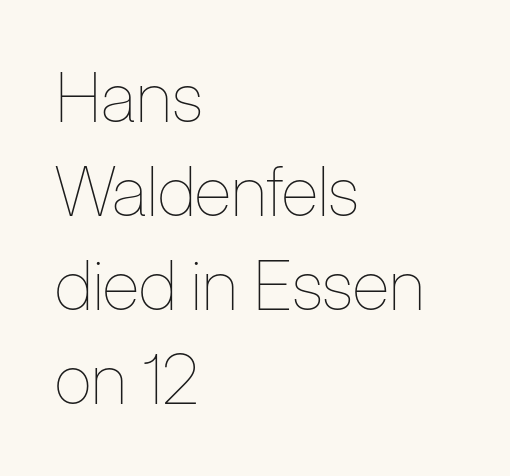
{"italic": "no", "bold": "no", "weight": "thin", "width": "condensed", "stroke_contrast": "low", "x_height": "medium", "monospaced": "no", "underline": "no", "align": "left", "line_spacing": "normal", "line_spacing_ratio": 1.36, "letter_spacing": "normal", "letter_spacing_em": 0.0, "glyph_px": 69}
